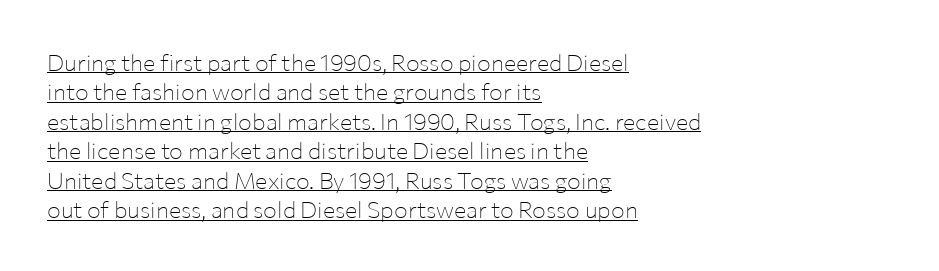
The image shows 23 px text type, upright; set left-aligned, normal line spacing (1.28x), normal letter spacing, underlined.
